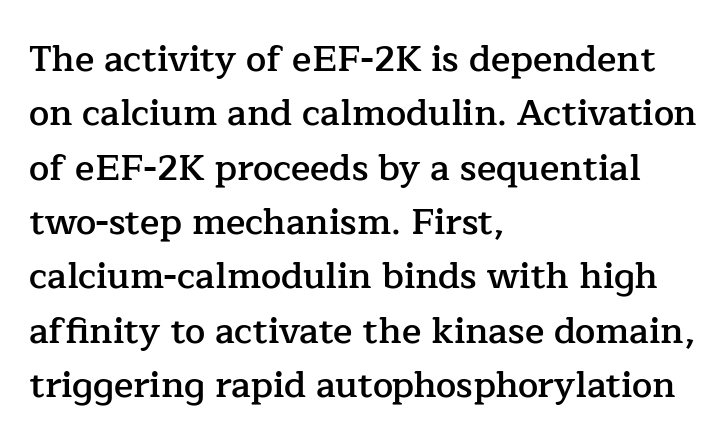
The image shows 36 px semibold serif type, upright; set left-aligned, normal line spacing (1.51x), normal letter spacing, not underlined; low stroke contrast and a medium x-height.
